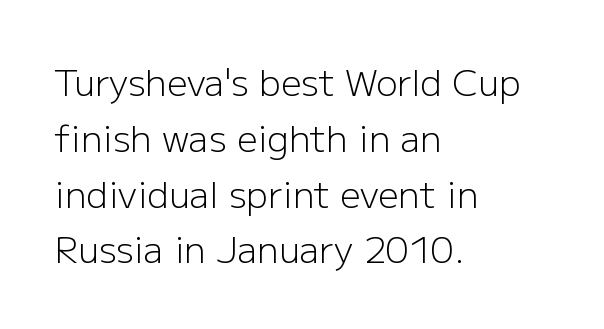
Q: Is the text bold? A: No.
Q: Is the text italic (slanted)? A: No, it is upright.
Q: Is the typeface a serif or a sans-serif typeface? A: Sans-serif.
Q: Is the text underlined? A: No.
Q: How is the paragraph aligned? A: Left-aligned.
Q: Is the spacing between letters normal or unusually wide? A: Normal.
Q: Is the spacing between lines tight, normal or loose? A: Normal.
Q: Width (condensed, normal, or wide)? A: Normal.
Q: Stroke contrast? A: Low.
Q: x-height? A: Medium.
Q: Monospaced? A: No.
